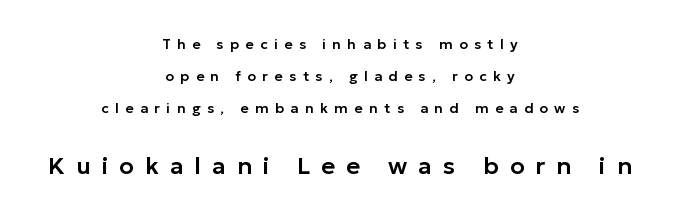
Rendered with straight, roman letterforms. Between one letter and the next there's a generous, obvious gap. Glance below the letters and you will spot only blank space. The face used here appears at its bigger size in the lower chunk.
